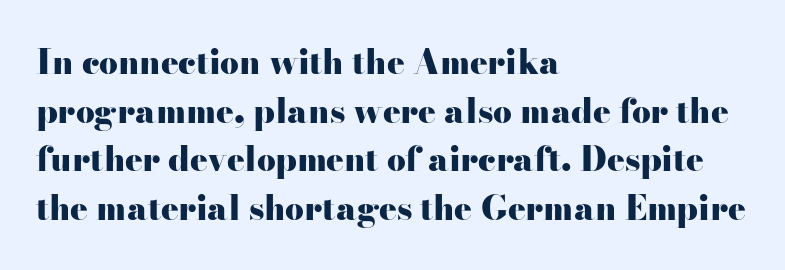
{"serif": "yes", "italic": "no", "bold": "yes", "weight": "heavy", "width": "wide", "stroke_contrast": "high", "x_height": "small", "monospaced": "no", "underline": "no", "align": "left", "line_spacing": "normal", "line_spacing_ratio": 1.47, "letter_spacing": "normal", "letter_spacing_em": 0.0, "glyph_px": 33}
